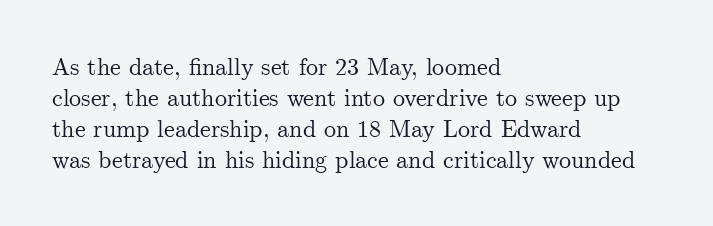
The image shows 24 px text type, upright; set left-aligned, normal line spacing (1.29x), normal letter spacing, not underlined.
